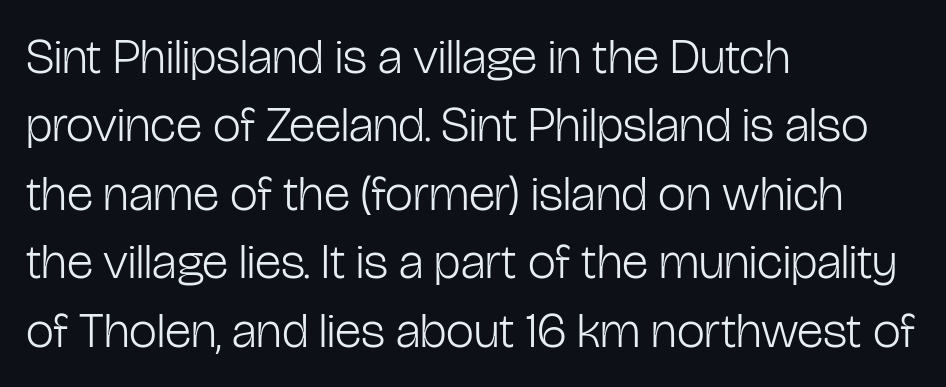
Varying glyph widths throughout — classic text-font behaviour. Notice how the passage keeps a crisp vertical edge on the left only. This sample uses an upright cut, with every glyph sitting square on the baseline. Vertically, the passage feels balanced, rows spaced as you'd expect.
